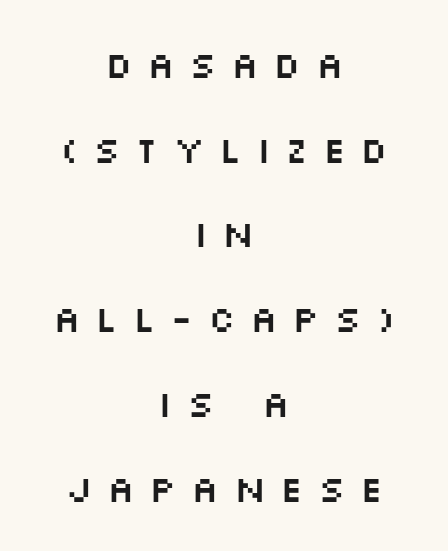
{"serif": "no", "italic": "no", "width": "wide", "stroke_contrast": "medium", "x_height": "large", "monospaced": "no", "underline": "no", "align": "center", "line_spacing": "loose", "line_spacing_ratio": 2.29, "letter_spacing": "wide", "letter_spacing_em": 0.39, "glyph_px": 37}
